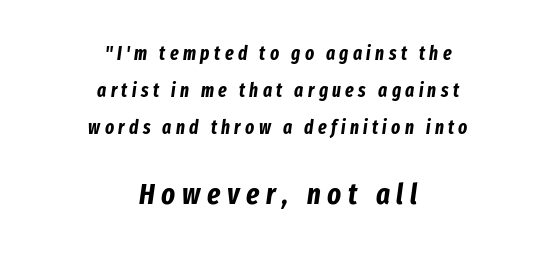
The characters look thick and weighty, a clear bold. The string is rendered with underlining switched off. Each word looks stretched out because of the extra space between its letters. Vertical spacing — loose.
